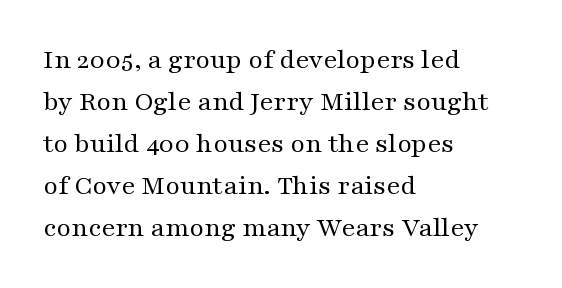
The image shows 28 px regular-weight, wide serif type, upright; set left-aligned, normal line spacing (1.5x), normal letter spacing, not underlined; medium stroke contrast and a medium x-height.
